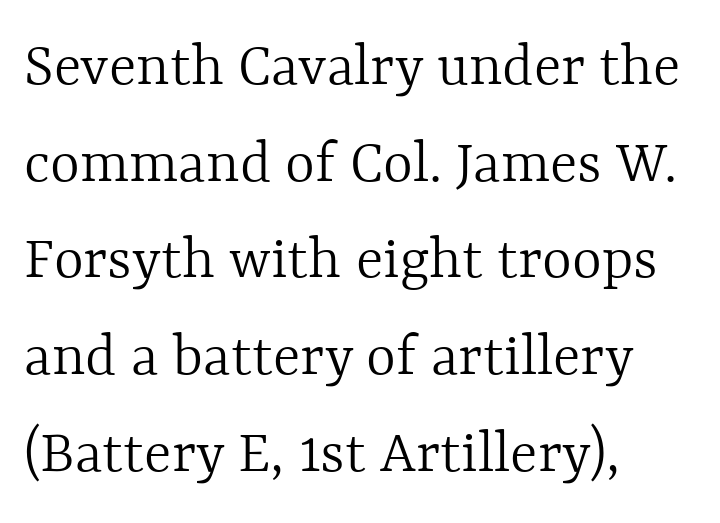
The image shows 64 px light type, upright; set left-aligned, normal line spacing (1.51x), normal letter spacing, not underlined; a medium x-height.
